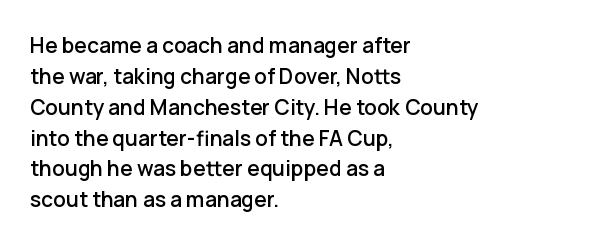
The image shows 21 px text type, upright; set left-aligned, normal line spacing (1.47x), normal letter spacing, not underlined.
